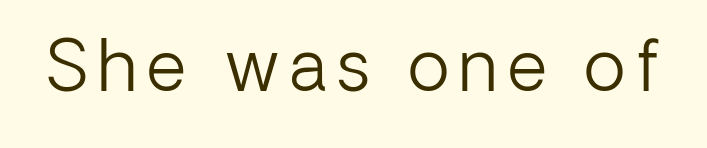
The image shows 69 px light sans-serif type, upright; set not underlined; low stroke contrast and a medium x-height.
